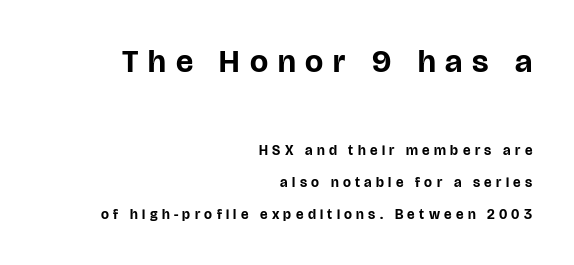
Q: Is the text bold? A: Yes.
Q: Is the text italic (slanted)? A: No, it is upright.
Q: Is the typeface a serif or a sans-serif typeface? A: Sans-serif.
Q: Is the text underlined? A: No.
Q: How is the paragraph aligned? A: Right-aligned.
Q: Is the spacing between letters normal or unusually wide? A: Unusually wide.
Q: Is the spacing between lines tight, normal or loose? A: Loose.
Q: Which block of text is set in a larger size, the first (top) or the second (bottom)? A: The first (top) one.
Q: Width (condensed, normal, or wide)? A: Normal.
Q: Stroke contrast? A: Low.
Q: x-height? A: Large.
Q: Monospaced? A: No.
